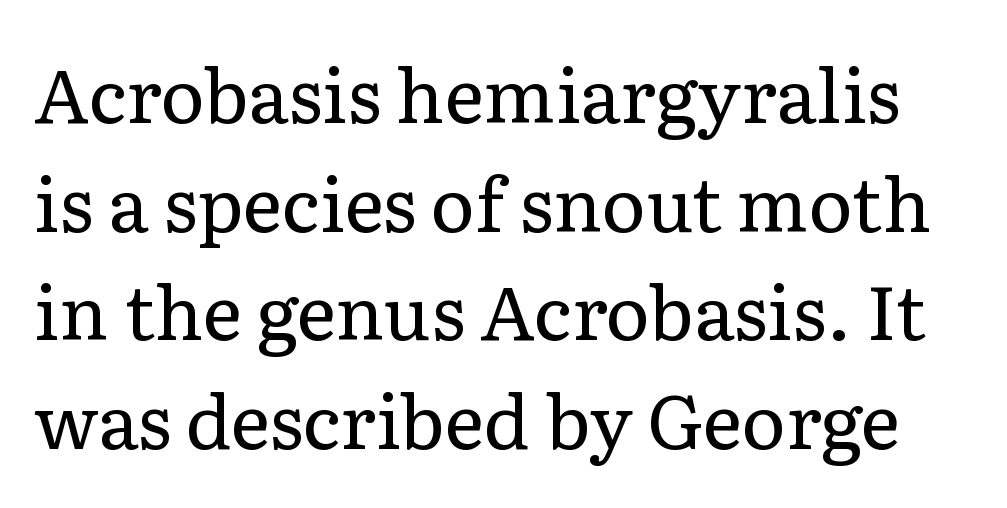
{"serif": "yes", "italic": "no", "bold": "no", "weight": "regular", "width": "normal", "stroke_contrast": "low", "x_height": "medium", "monospaced": "no", "underline": "no", "line_spacing": "normal", "line_spacing_ratio": 1.45, "letter_spacing": "normal", "letter_spacing_em": 0.0, "glyph_px": 75}
